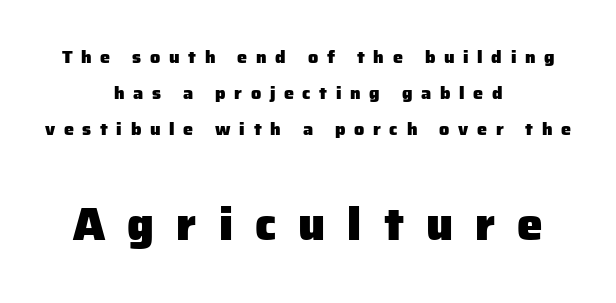
The image shows 46 px heavy sans-serif type, upright; set centered, loose line spacing (2.0x), unusually wide letter spacing (+0.48 em), not underlined; the second (bottom) block is 2.56x larger; low stroke contrast and a medium x-height.
